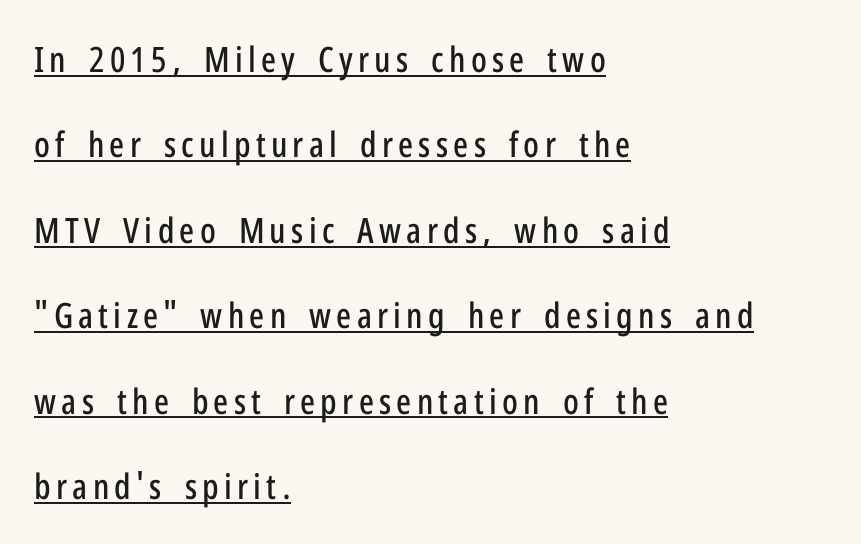
Stroke terminals: plain, sans-serif. A great deal of white space separates one row of letters from the next. Students, observe the line beneath the letters — that is underlining. You could not count columns in this text — the font is proportionally spaced. Ascenders rise straight up at ninety degrees. Visually the block forms a straight wall on the left and a jagged coastline on the right.
